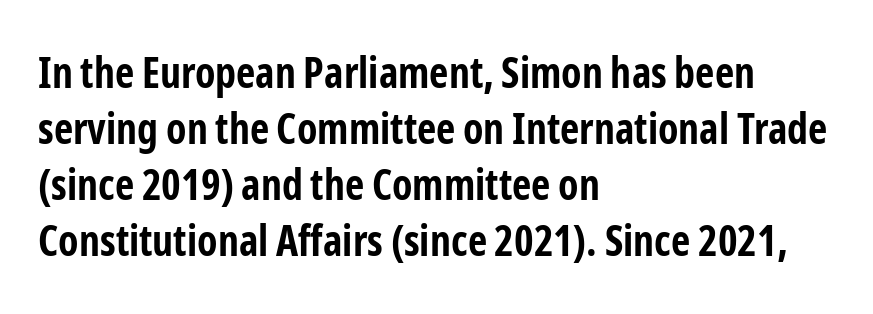
The image shows 42 px bold, condensed sans-serif type, upright; set left-aligned, normal line spacing (1.33x), normal letter spacing, not underlined; low stroke contrast and a medium x-height.
